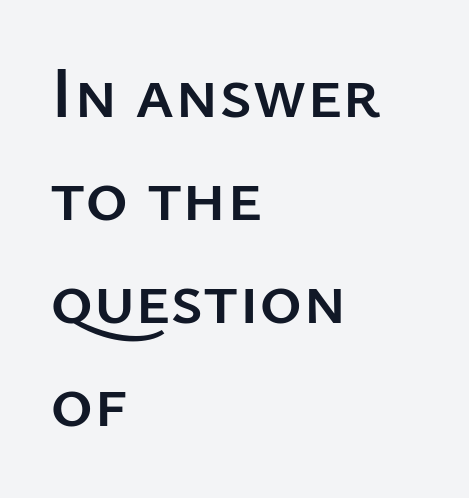
The image shows 73 px sans-serif type, upright; set left-aligned, normal line spacing (1.41x), normal letter spacing, not underlined; low stroke contrast and a medium x-height.
